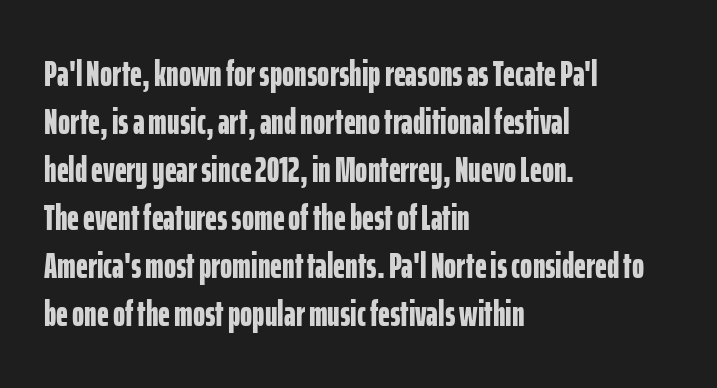
Q: Is the text bold? A: Yes.
Q: Is the text italic (slanted)? A: No, it is upright.
Q: Is the typeface a serif or a sans-serif typeface? A: Sans-serif.
Q: Is the text underlined? A: No.
Q: How is the paragraph aligned? A: Left-aligned.
Q: Is the spacing between letters normal or unusually wide? A: Normal.
Q: Is the spacing between lines tight, normal or loose? A: Normal.
Q: Width (condensed, normal, or wide)? A: Condensed.
Q: Stroke contrast? A: Low.
Q: x-height? A: Medium.
Q: Monospaced? A: No.
